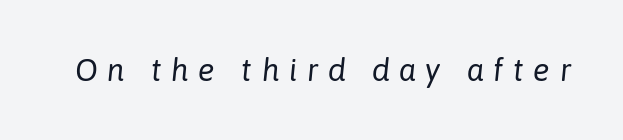
The baseline area is clear. Do the characters align in a grid? No, the font is proportional. A typesetter would mark this as italic. Does extra space separate the letters? Yes, quite a lot of it. Weight class: somewhere from thin through regular.
